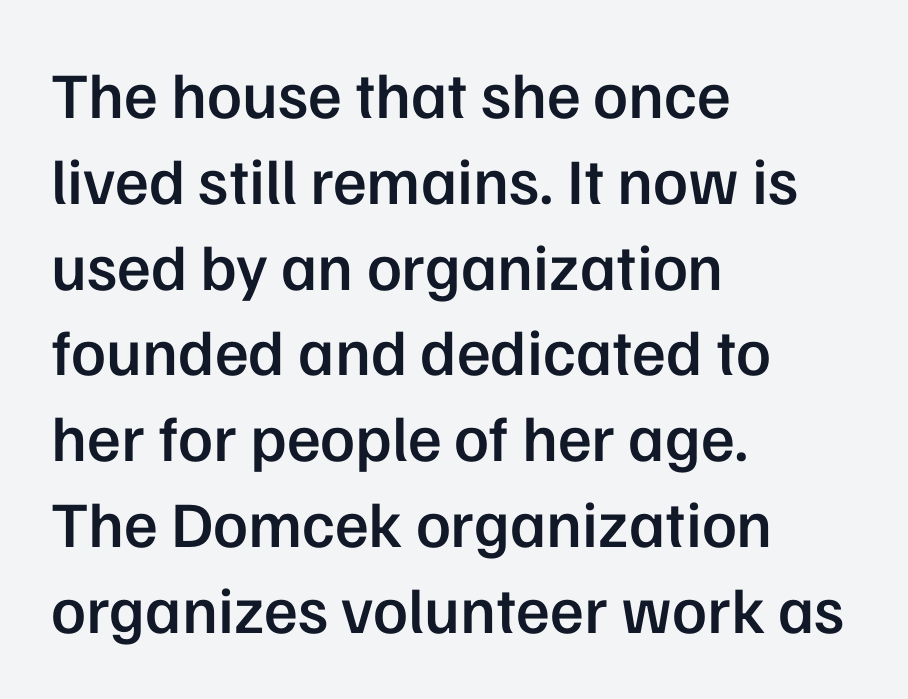
The image shows 65 px semibold sans-serif type, upright; set left-aligned, normal line spacing (1.32x), normal letter spacing, not underlined; low stroke contrast and a medium x-height.
